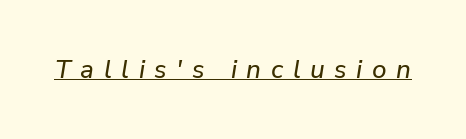
{"italic": "yes", "lean": "right", "slant_degrees": 9, "underline": "yes", "letter_spacing": "wide", "letter_spacing_em": 0.37, "glyph_px": 26}
